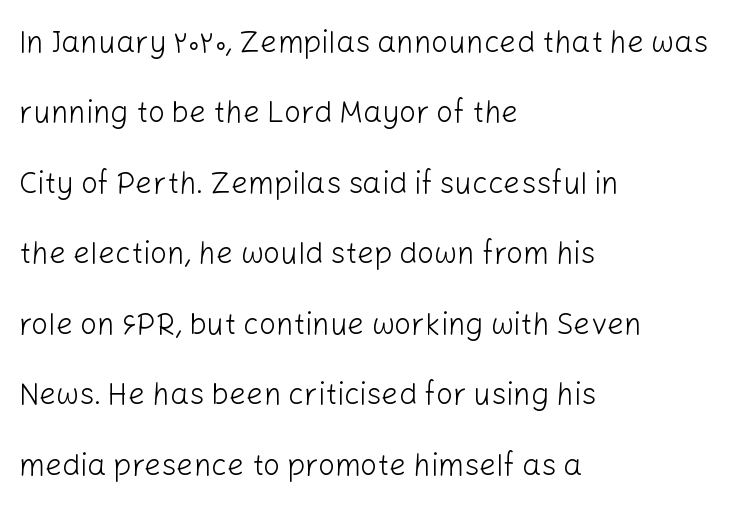
No heavy texture on the line: the type isn't bold. Ordinary non-slanted type is in use. One glance says open: line gaps are wider than usual. Honestly, the letter spacing is just normal — you wouldn't notice it. The face used here is proportionally spaced, like ordinary book or web type. The glyphs in this specimen are sans serif.
